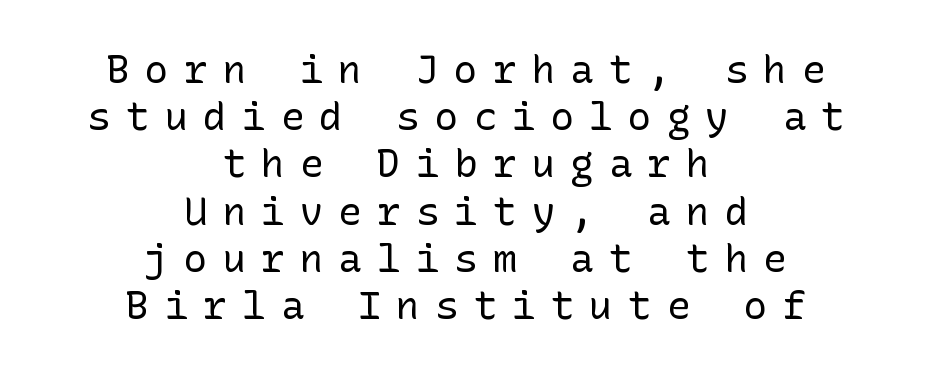
Q: Is the text bold? A: No.
Q: Is the text italic (slanted)? A: No, it is upright.
Q: Is the typeface a serif or a sans-serif typeface? A: Sans-serif.
Q: Is the text underlined? A: No.
Q: How is the paragraph aligned? A: Centered.
Q: Is the spacing between letters normal or unusually wide? A: Unusually wide.
Q: Width (condensed, normal, or wide)? A: Normal.
Q: Stroke contrast? A: Low.
Q: x-height? A: Medium.
